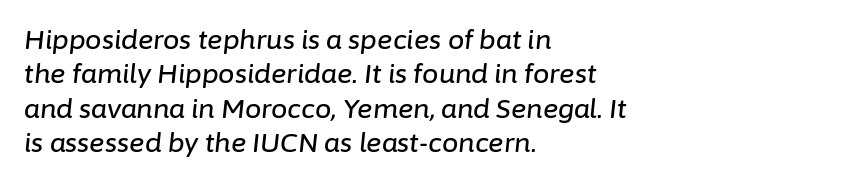
Q: Is the text italic (slanted)? A: Yes, it leans right by about 6 degrees.
Q: Is the text underlined? A: No.
Q: How is the paragraph aligned? A: Left-aligned.
Q: Is the spacing between letters normal or unusually wide? A: Normal.
Q: Is the spacing between lines tight, normal or loose? A: Normal.
